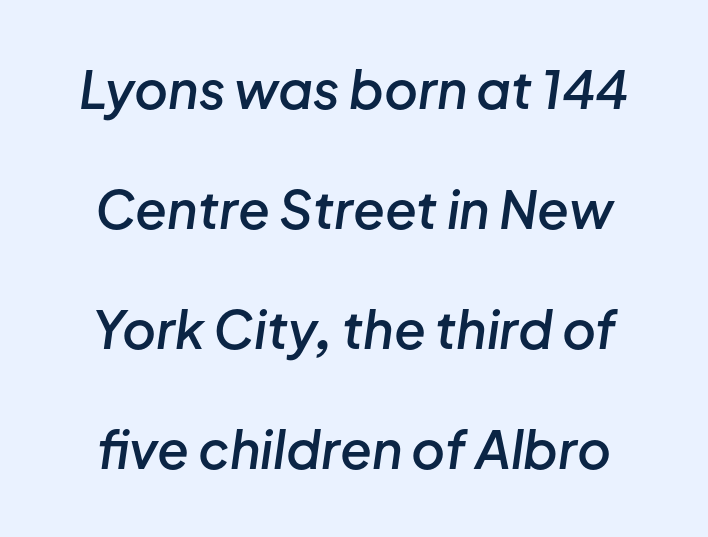
{"italic": "yes", "lean": "right", "slant_degrees": 8, "bold": "semi", "weight": "semibold", "width": "normal", "stroke_contrast": "low", "x_height": "medium", "monospaced": "no", "underline": "no", "line_spacing": "loose", "line_spacing_ratio": 2.31, "letter_spacing": "normal", "letter_spacing_em": 0.0, "glyph_px": 52}
